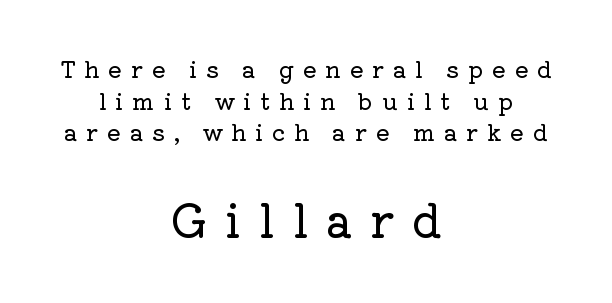
The image shows 46 px serif type, upright; set centered, normal line spacing (1.38x), unusually wide letter spacing (+0.38 em), not underlined; the second (bottom) block is 2.0x larger; low stroke contrast and a medium x-height.
